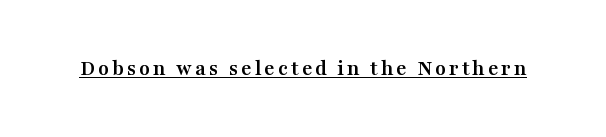
{"italic": "no", "bold": "yes", "underline": "yes", "glyph_px": 22}
